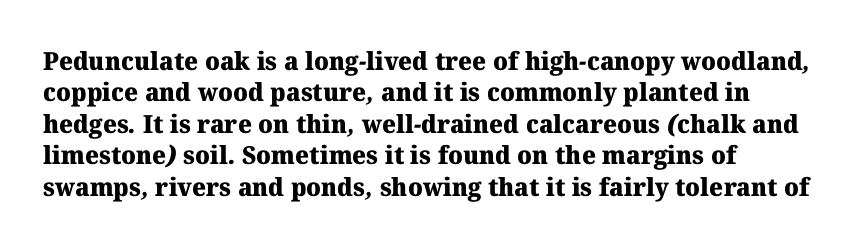
The image shows 25 px bold type; set left-aligned, normal line spacing (1.26x), normal letter spacing, not underlined.
